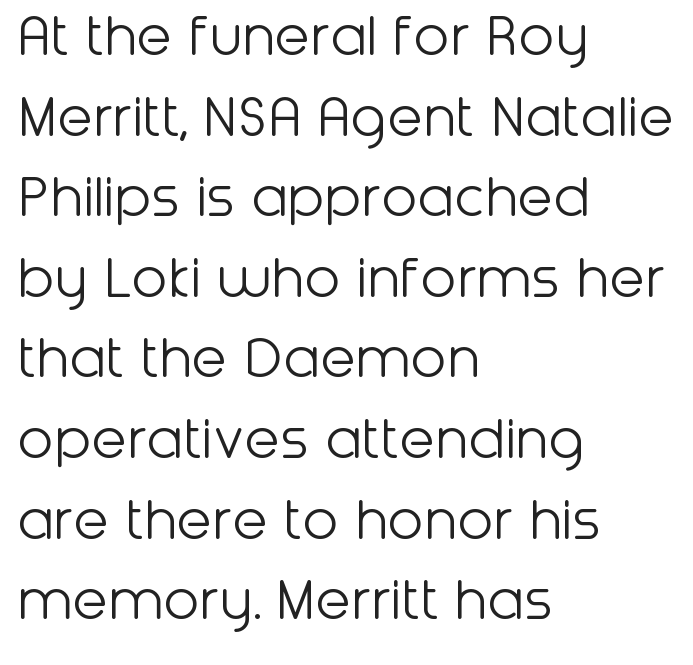
A bare baseline throughout the passage. The typesetting does not lean heavy: it is not bold. The rendering keeps characters at their native spacing. You can tell from the bare stems that sans-serif type was used.
